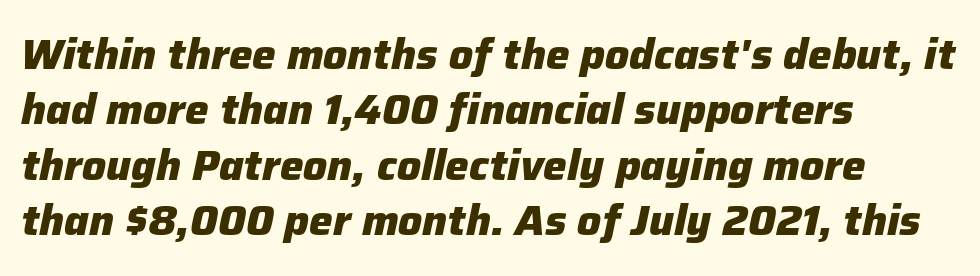
The image shows 42 px heavy type, italic (leaning right); set left-aligned, normal line spacing (1.32x), normal letter spacing, not underlined; low stroke contrast and a medium x-height.
